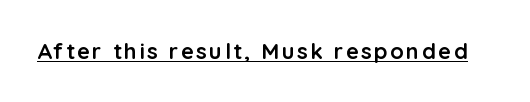
Q: Is the text bold? A: Yes.
Q: Is the text italic (slanted)? A: No, it is upright.
Q: Is the text underlined? A: Yes.
